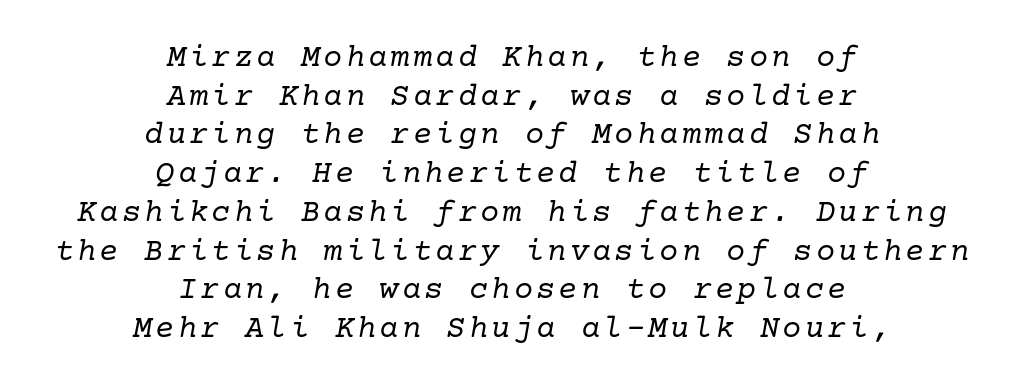
Does the type have serifs? Yes, each stem ends in a small foot. The lines in this sample share a center point and differ in where they start and stop. Check the space under the baseline: it is left empty. It's the slanting kind of type. Weight: not bold — regular or lighter.
